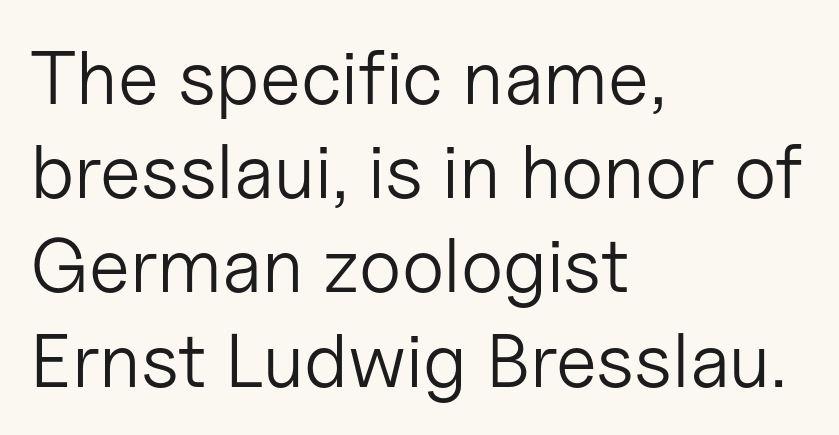
A typesetter would call this proportional, since set widths differ per character. The letterforms sit at book weight or below. You can tell from the bare stems that sans-serif type was used. Nobody touched the tracking dial on this one. The text block is weighted toward the left margin, trailing off unevenly rightward. The string is rendered with underlining switched off.
